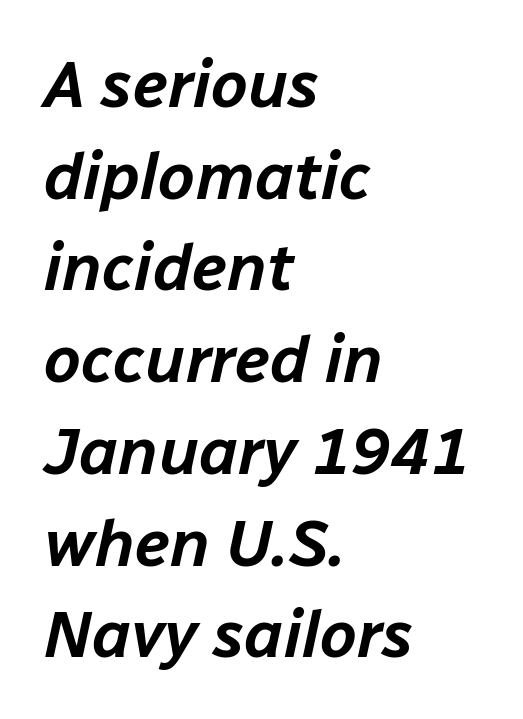
{"italic": "yes", "lean": "right", "slant_degrees": 12, "width": "normal", "stroke_contrast": "low", "x_height": "medium", "monospaced": "no", "underline": "no", "align": "left", "line_spacing": "normal", "line_spacing_ratio": 1.39, "letter_spacing": "normal", "letter_spacing_em": 0.0, "glyph_px": 66}
